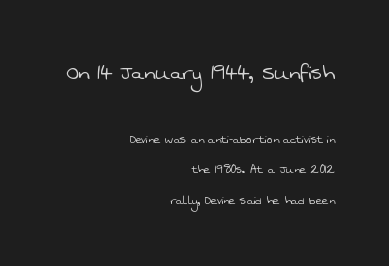
Does the copy run flush right? Yes — the right margin is perfectly even. Bold? No — there's no thickening of the strokes. The designer gave the opening block more size than the closing block. Is the letter spacing exaggerated? No — it looks like the ordinary default.
